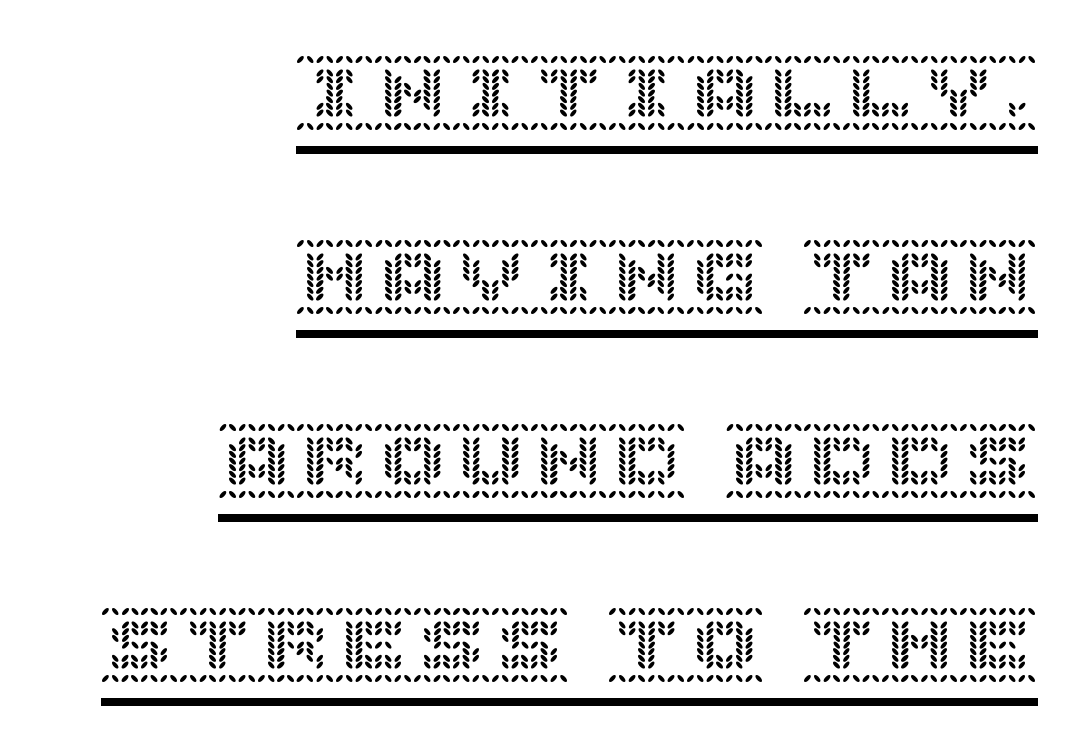
The image shows 78 px text type, upright; set right-aligned, loose line spacing (2.36x), normal letter spacing, underlined; a large x-height.
